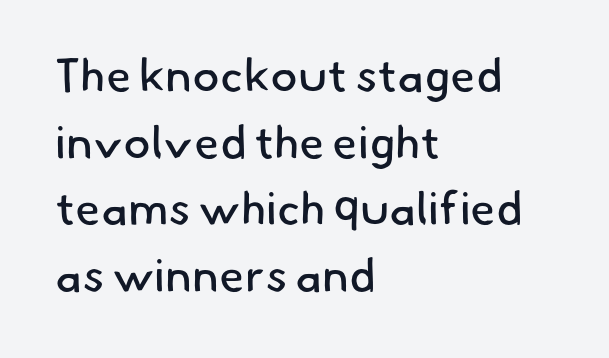
The image shows 46 px regular-weight sans-serif type; set left-aligned, normal line spacing (1.45x), normal letter spacing, not underlined; low stroke contrast and a small x-height.
